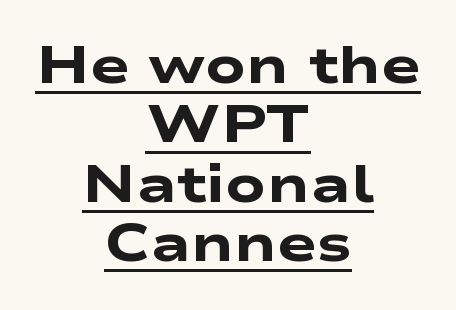
Q: Is the text bold? A: Yes.
Q: Is the typeface a serif or a sans-serif typeface? A: Sans-serif.
Q: Is the text underlined? A: Yes.
Q: How is the paragraph aligned? A: Centered.
Q: Is the spacing between letters normal or unusually wide? A: Normal.
Q: Is the spacing between lines tight, normal or loose? A: Tight.
Q: Width (condensed, normal, or wide)? A: Wide.
Q: Stroke contrast? A: Low.
Q: x-height? A: Medium.
Q: Monospaced? A: No.
